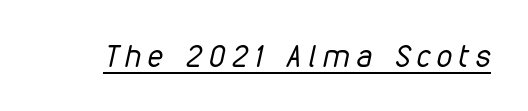
The image shows 31 px regular-weight, condensed type, italic (leaning right); set unusually wide letter spacing (+0.22 em), underlined; low stroke contrast and a medium x-height.
